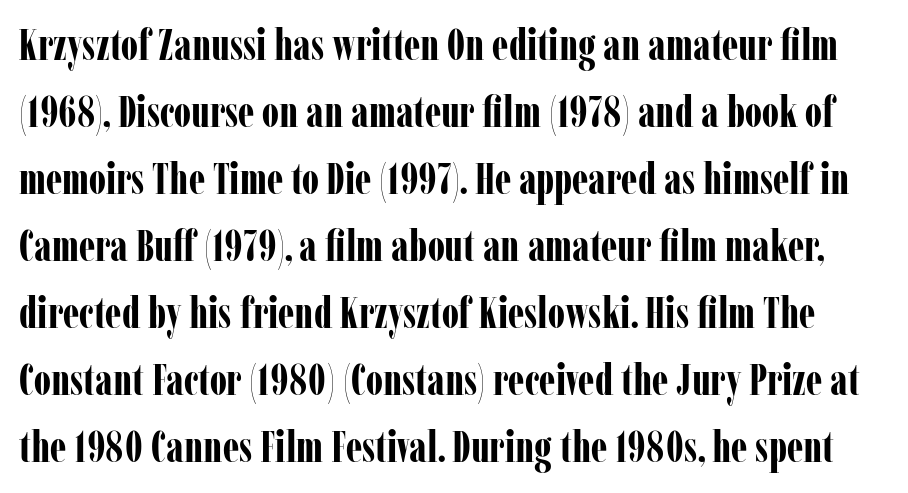
Ascenders rise straight up at ninety degrees. Summary of vertical rhythm: regular, with standard interline spacing. Each word holds together tightly as a unit, with standard inter-letter gaps. Character widths vary here, with narrow letters taking less room than wide ones.
